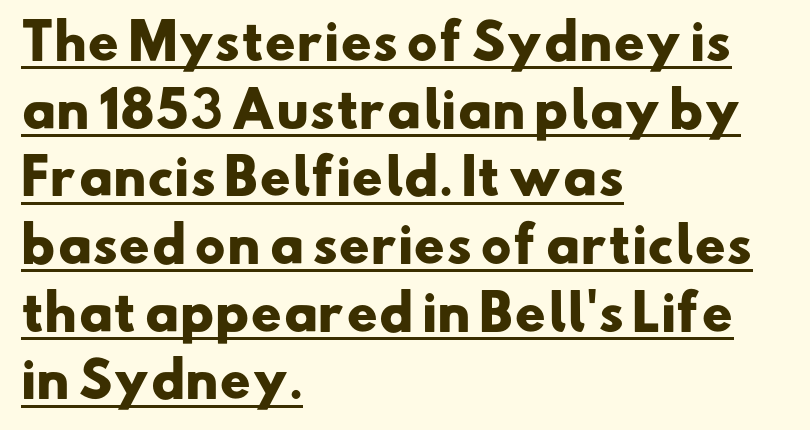
The designer went with a sans here, leaving each stem footless. Which margin do the lines hug? The left one — the right edge is uneven. Do the characters align in a grid? No, the font is proportional. The passage shown has conventional tracking throughout. The vertical gap from one line to the next is medium. A rule runs beneath these lines of type.
